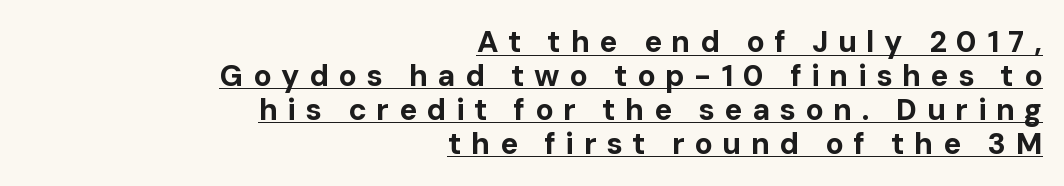
{"serif": "no", "italic": "no", "bold": "yes", "weight": "bold", "width": "normal", "stroke_contrast": "low", "x_height": "medium", "monospaced": "no", "underline": "yes", "align": "right", "line_spacing": "tight", "line_spacing_ratio": 1.13, "letter_spacing": "wide", "letter_spacing_em": 0.32, "glyph_px": 30}
